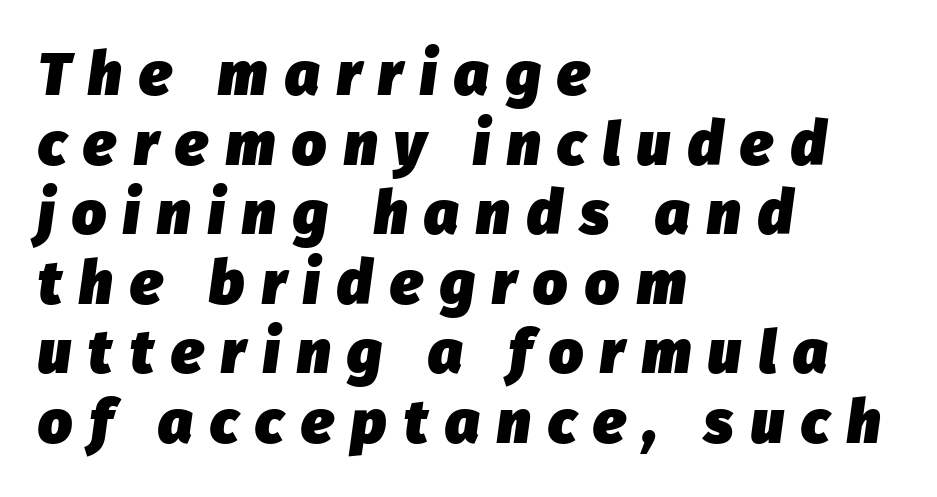
In CSS terms this would be text-align: left. Is this a fixed-width face? No — the glyphs have proportional, varying widths. The letters are slanted; this is an italic face. Display-style spreading of the glyphs; the letterfit is very open.
